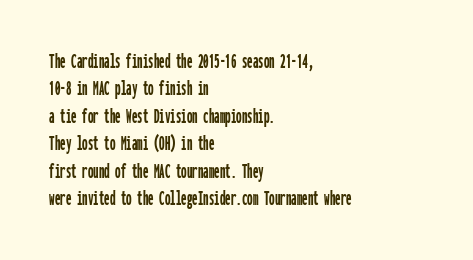
The image shows 22 px text type, upright; set left-aligned, normal line spacing (1.25x), normal letter spacing, not underlined.
